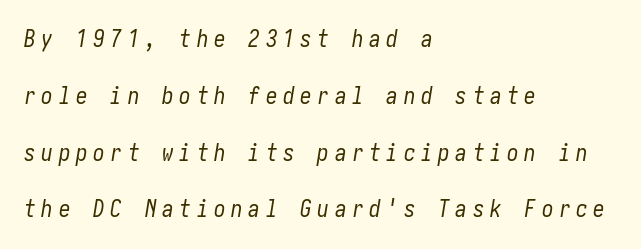
The image shows 23 px text type, italic (leaning right); set left-aligned, loose line spacing (2.47x), unusually wide letter spacing (+0.25 em), not underlined.
